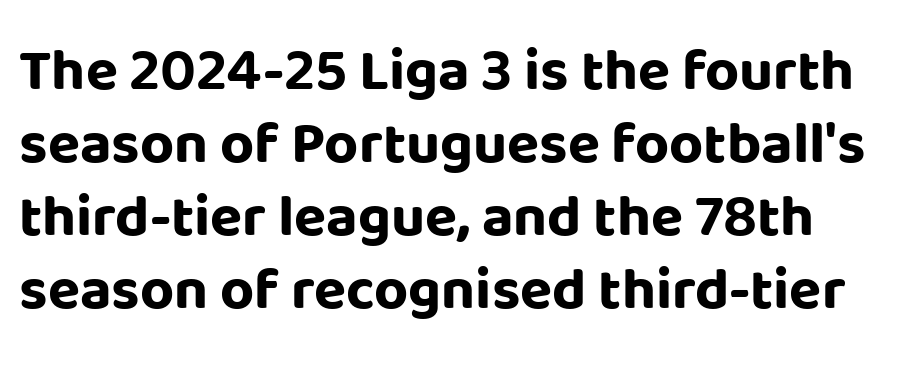
The image shows 59 px bold sans-serif type, upright; set line spacing 1.24x, normal letter spacing, not underlined; low stroke contrast and a large x-height.
